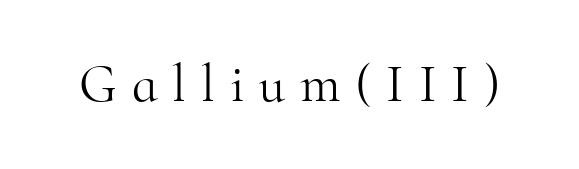
Nope, not italic — everything's standing straight. Little horizontal feet cap the strokes, marking this as serif type. Varying glyph widths throughout — classic text-font behaviour. Descender tails drop into unmarked territory. The type is letterspaced generously, with wide tracking.
